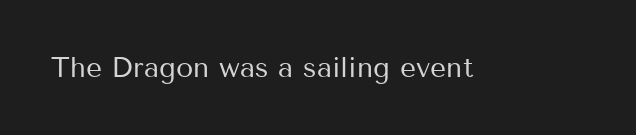
In terms of posture, this sample is upright. Character widths vary here, with narrow letters taking less room than wide ones. What stands out about the letter spacing? Nothing — it is the standard amount. Heft: none added — not bold. Nobody drew a line under any word here. The font family rendered here belongs to the sans-serif group.
